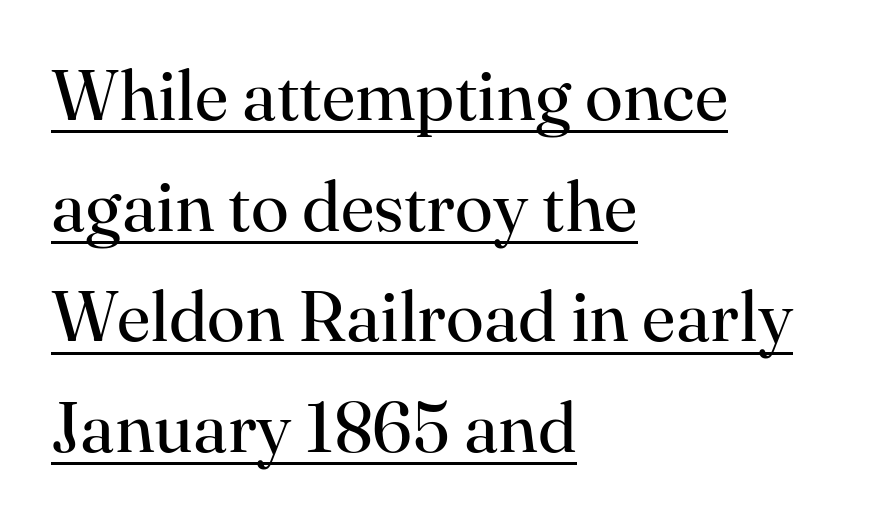
Q: Is the text bold? A: No.
Q: Is the text italic (slanted)? A: No, it is upright.
Q: Is the typeface a serif or a sans-serif typeface? A: Serif.
Q: Is the text underlined? A: Yes.
Q: How is the paragraph aligned? A: Left-aligned.
Q: Is the spacing between letters normal or unusually wide? A: Normal.
Q: Is the spacing between lines tight, normal or loose? A: Normal.
Q: Width (condensed, normal, or wide)? A: Normal.
Q: Stroke contrast? A: High.
Q: x-height? A: Small.
Q: Monospaced? A: No.
